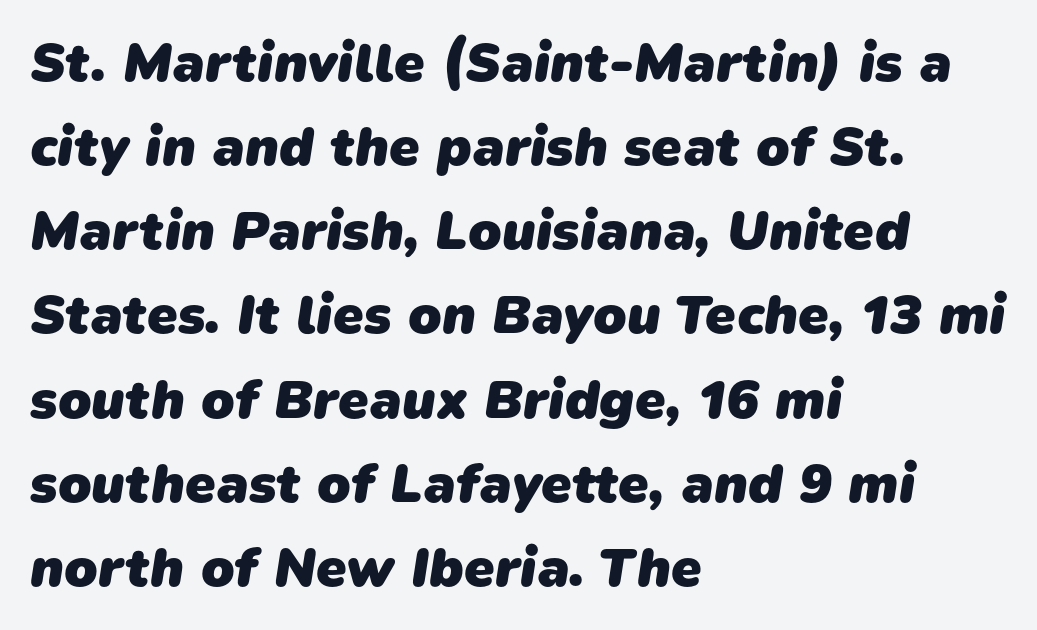
In terms of letterform style, serifs are entirely absent. Typesetter's note: full bold, strokes at maximum text heaviness. These lines sit exactly where default settings would place them. This sample is left-justified, so line endings fall wherever the words run out. Note the varied advance widths — an 'i' is clearly narrower than an 'm'.
